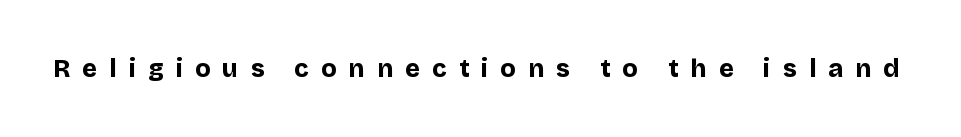
Every letter is thick-stroked: bold, no question. The tracking reads as deliberately expanded to a designer's eye. Underlining? Definitely not there. Italic: no, the glyphs are upright roman.
